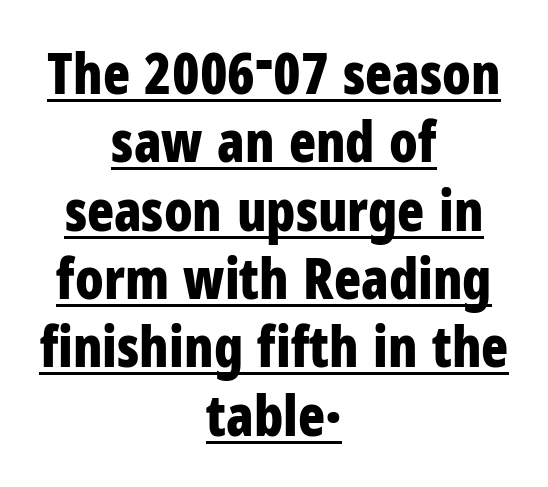
{"serif": "no", "italic": "no", "bold": "yes", "weight": "bold", "width": "condensed", "stroke_contrast": "low", "x_height": "medium", "monospaced": "no", "underline": "yes", "align": "center", "line_spacing_ratio": 1.22, "letter_spacing": "normal", "letter_spacing_em": 0.0, "glyph_px": 56}
